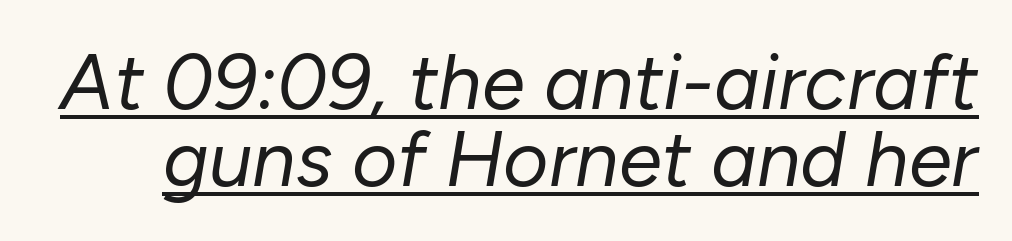
{"italic": "yes", "lean": "right", "slant_degrees": 10, "bold": "no", "weight": "regular", "width": "normal", "stroke_contrast": "low", "x_height": "medium", "monospaced": "no", "underline": "yes", "line_spacing": "tight", "line_spacing_ratio": 0.99, "letter_spacing": "normal", "letter_spacing_em": 0.0, "glyph_px": 78}
